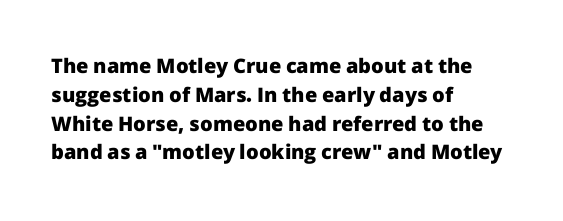
Q: Is the text bold? A: Yes.
Q: Is the text italic (slanted)? A: No, it is upright.
Q: Is the text underlined? A: No.
Q: How is the paragraph aligned? A: Left-aligned.
Q: Is the spacing between letters normal or unusually wide? A: Normal.
Q: Is the spacing between lines tight, normal or loose? A: Normal.
